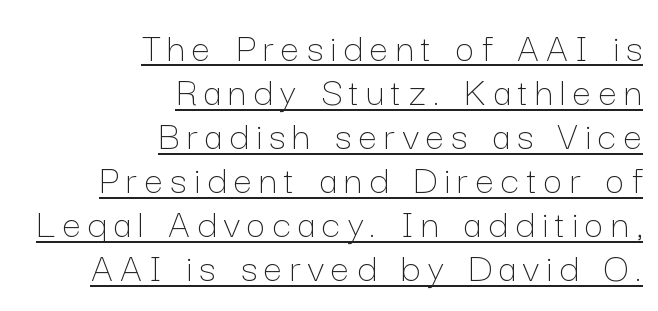
The image shows 42 px thin type, upright; set right-aligned, tight line spacing (1.05x), underlined; low stroke contrast and a medium x-height.
